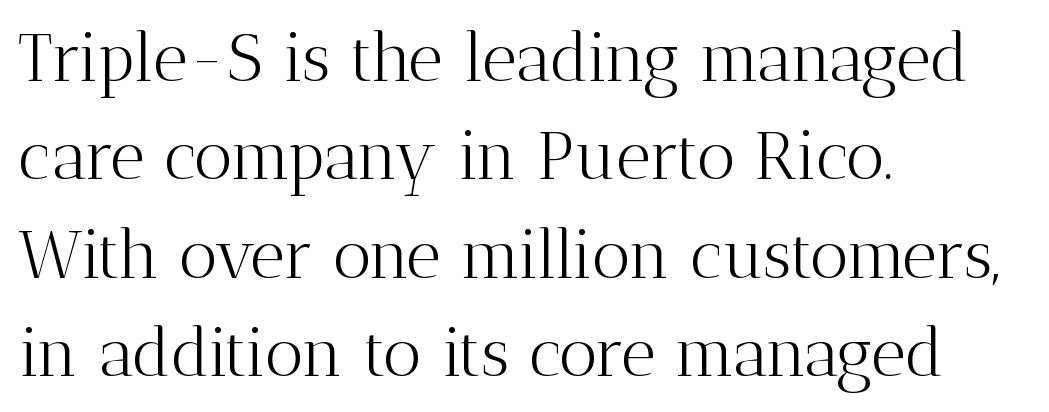
The words here are not underlined. This reads as an unemphasized weight, regular at the heaviest. A typesetter would call this zero additional tracking. You can tell from the footed stems that serif type was used. The lines are quadded left. Note the varied advance widths — an 'i' is clearly narrower than an 'm'.
